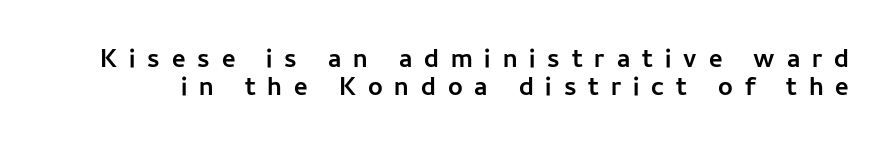
Substantial extra tracking has been applied to these lines. The passage shown is not underscored anywhere. Strokes here are thick enough to call this a true bold. Do the letters lean? They stand straight. Very little white space separates one row of letters from the next.
